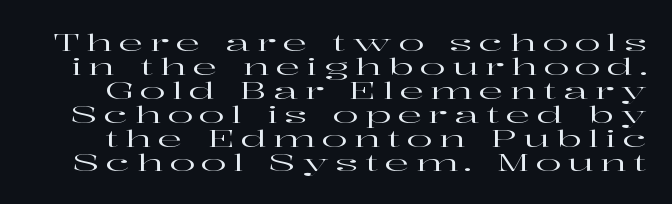
The image shows 24 px text type, upright; set tight line spacing (1.0x), unusually wide letter spacing (+0.27 em), not underlined.
